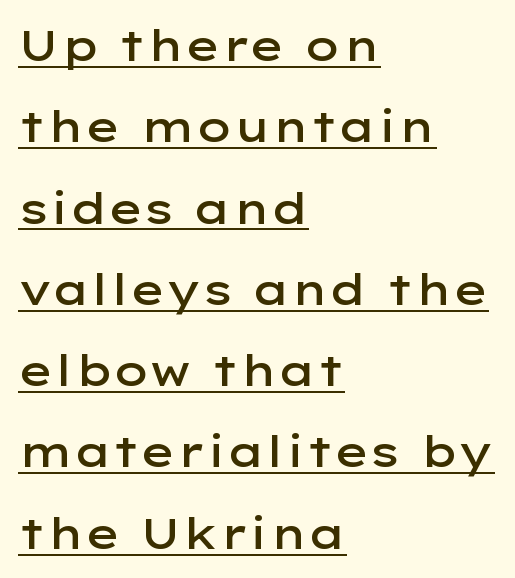
Typographic density is moderately raised because the face is semibold. This sample carries an underscore along the baseline area. A classic flush-left, rag-right setting is used for this passage. Looks like regular typesetting: each glyph gets only the width it needs. In terms of posture, this sample is upright. Each letter's strokes conclude bluntly, with no projecting serifs.
